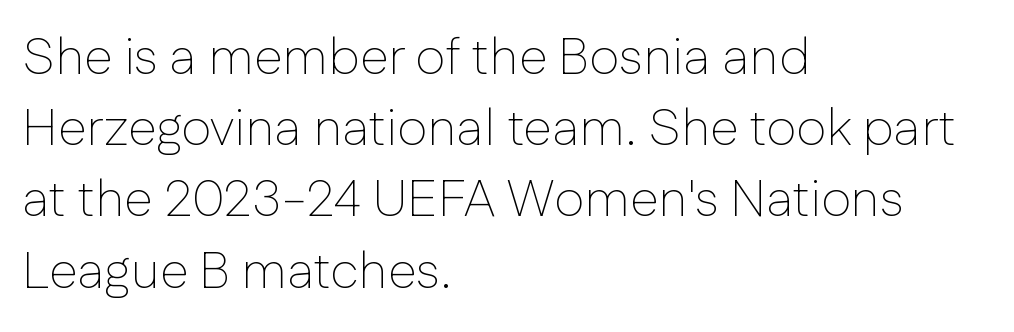
Unlike a traditional serif, this face leaves its strokes unadorned. Varying glyph widths throughout — classic text-font behaviour. Ordinary non-slanted type is in use. The passage is arranged the way most books set body copy — flush left. Baseline-to-baseline distance is the conventional proportion of letter height. The passage shown is not underscored anywhere.
